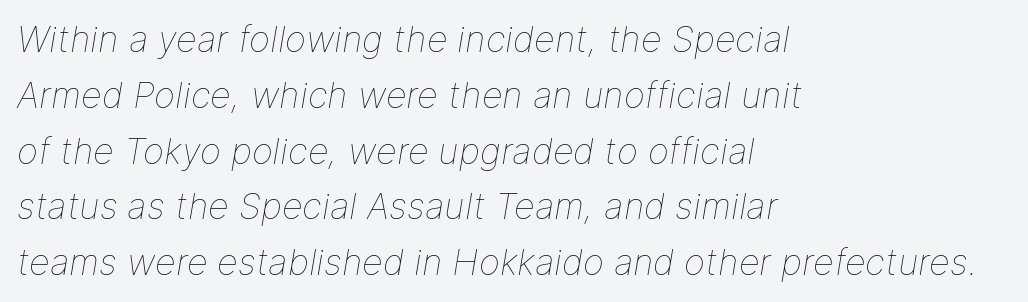
{"italic": "yes", "lean": "right", "slant_degrees": 9, "bold": "no", "weight": "thin", "width": "normal", "stroke_contrast": "low", "x_height": "medium", "monospaced": "no", "underline": "no", "align": "left", "line_spacing": "normal", "line_spacing_ratio": 1.55, "letter_spacing": "normal", "letter_spacing_em": 0.0, "glyph_px": 36}
